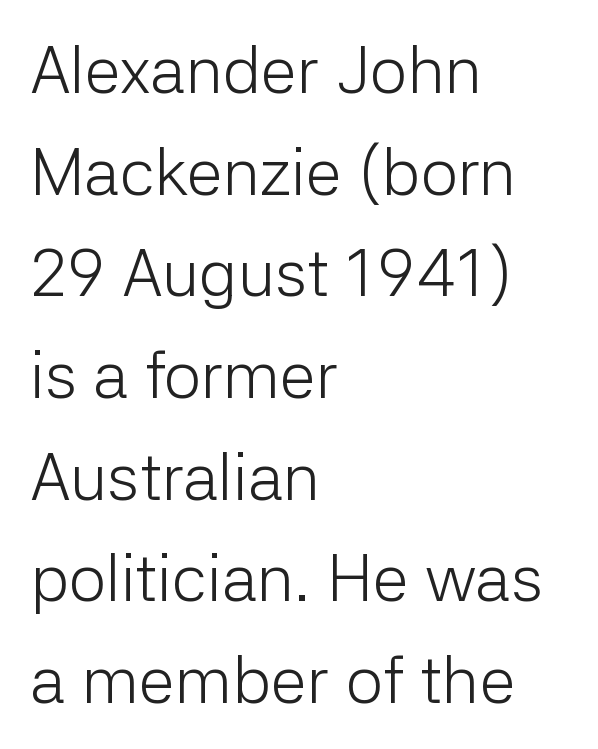
The image shows 66 px light sans-serif type, upright; set left-aligned, normal line spacing (1.54x), normal letter spacing, not underlined; low stroke contrast and a medium x-height.
